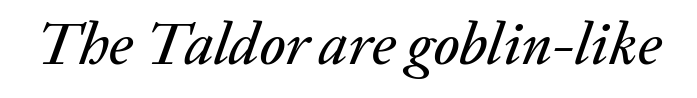
Q: Is the text italic (slanted)? A: Yes, it leans right by about 20 degrees.
Q: Is the text underlined? A: No.
Q: Is the spacing between letters normal or unusually wide? A: Normal.
Q: Width (condensed, normal, or wide)? A: Normal.
Q: Stroke contrast? A: Low.
Q: x-height? A: Medium.
Q: Monospaced? A: No.
